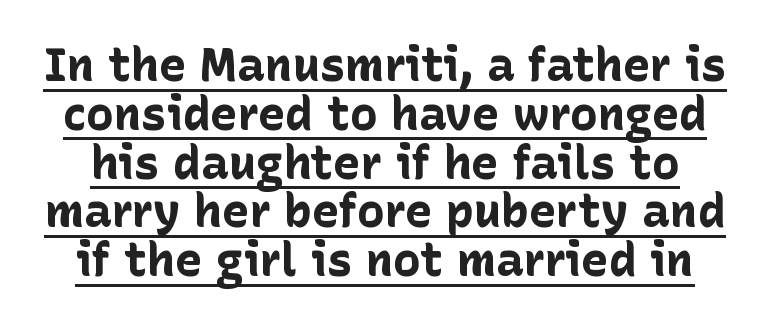
Q: Is the text bold? A: Yes.
Q: Is the text italic (slanted)? A: No, it is upright.
Q: Is the typeface a serif or a sans-serif typeface? A: Sans-serif.
Q: Is the text underlined? A: Yes.
Q: Is the spacing between letters normal or unusually wide? A: Normal.
Q: Is the spacing between lines tight, normal or loose? A: Tight.
Q: Width (condensed, normal, or wide)? A: Normal.
Q: Stroke contrast? A: Low.
Q: x-height? A: Medium.
Q: Monospaced? A: No.
